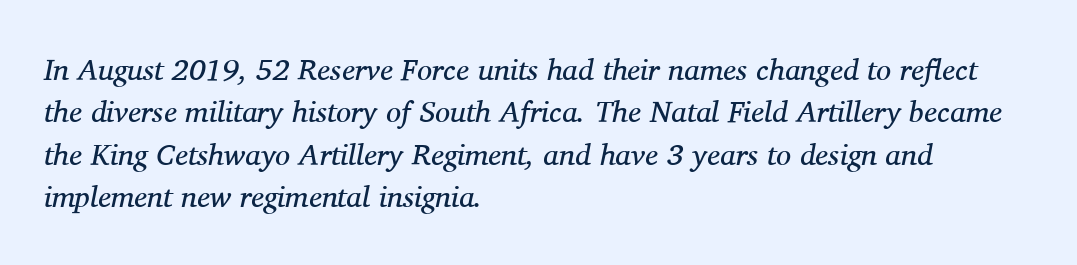
Quick note: interline space is typical. These lines are rendered in a variable-pitch font. Examine the stroke ends and you'll spot serifs. Underlining? Definitely not there. Default kerning and tracking; the words read as compact shapes.
